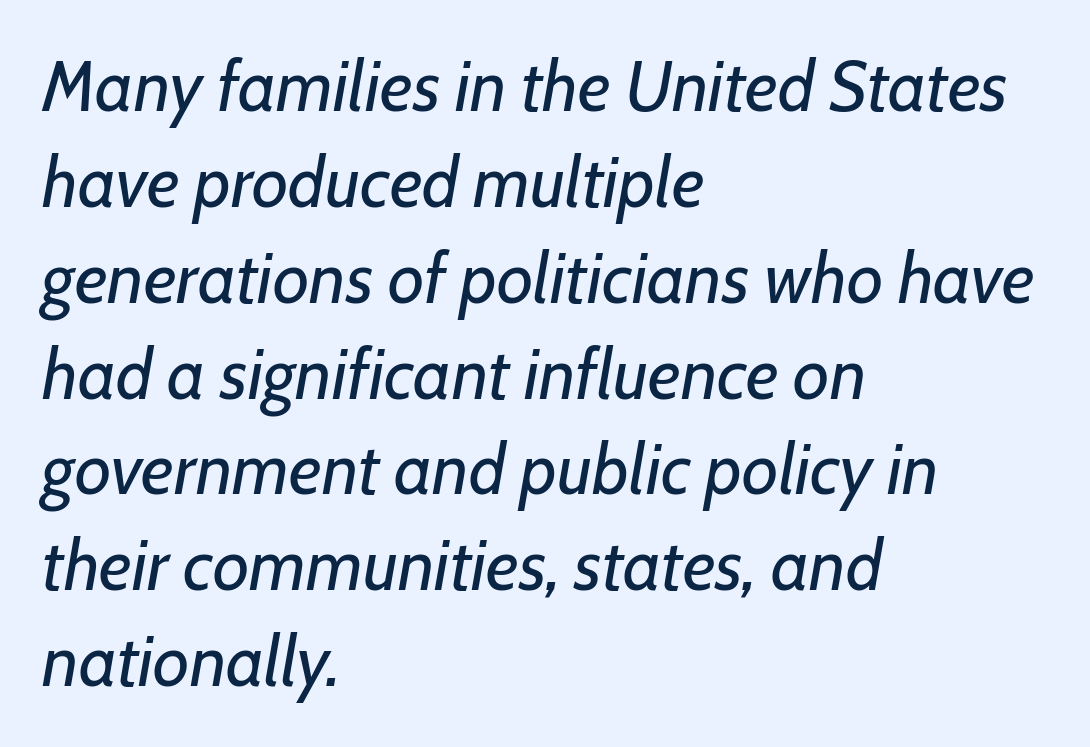
The image shows 71 px regular-weight type, italic (leaning right); set left-aligned, normal line spacing (1.35x), normal letter spacing, not underlined; low stroke contrast and a medium x-height.
